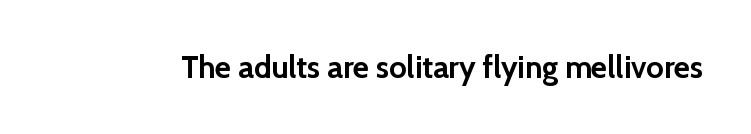
Characters follow at the spacing the type designer built in. The space beneath each line is pristine and unruled. The font is running at its bold setting. A roman cut, with each character standing at attention. A sans-serif font was chosen for this passage. The letters advance in unequal steps, a hallmark of proportional type.
